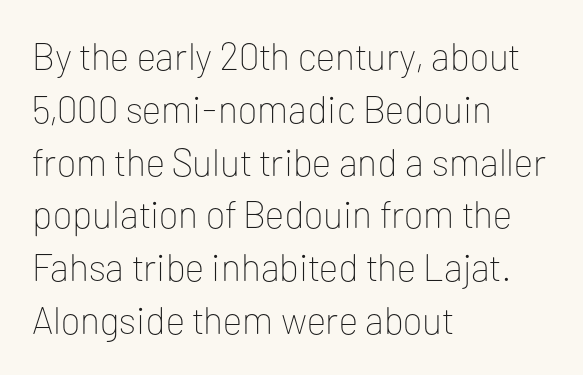
{"serif": "no", "italic": "no", "bold": "no", "weight": "thin", "width": "normal", "stroke_contrast": "low", "x_height": "medium", "monospaced": "no", "underline": "no", "align": "left", "line_spacing": "normal", "line_spacing_ratio": 1.39, "letter_spacing": "normal", "letter_spacing_em": 0.0, "glyph_px": 38}
